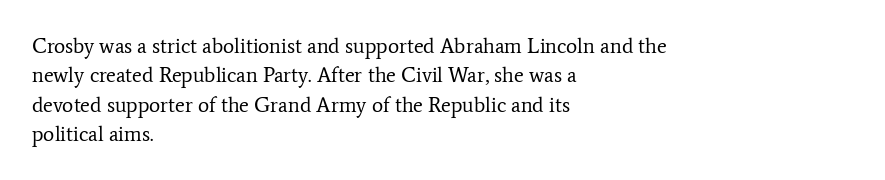
A clean baseline with only descenders dipping below it. If you drew a line through each stem, it would be perfectly vertical. Honestly, the row spacing looks completely unremarkable. Is this a heavy cut? Hardly; it is regular or lighter.
